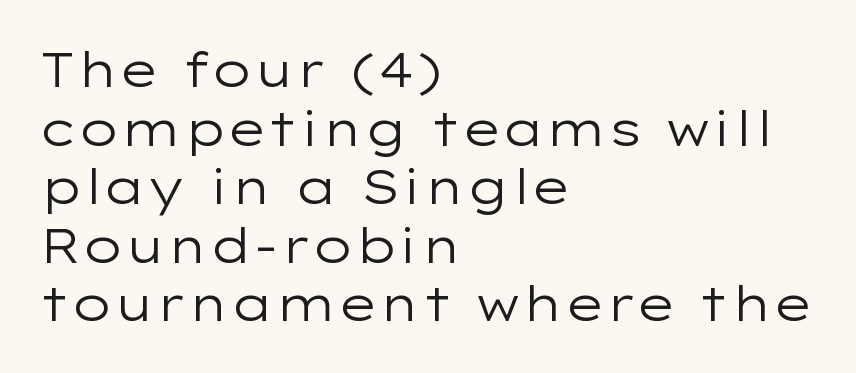
The setting favours the left margin, as ordinary paragraphs usually do. The font sits on the lighter half of the weight spectrum, regular included. The letters carry no serifs — their stems end cleanly without finishing strokes. Think of a printed novel: that variable character pitch is what you see here. Vertical strokes here are truly vertical. The type is set solid horizontally, with unmodified tracking.
